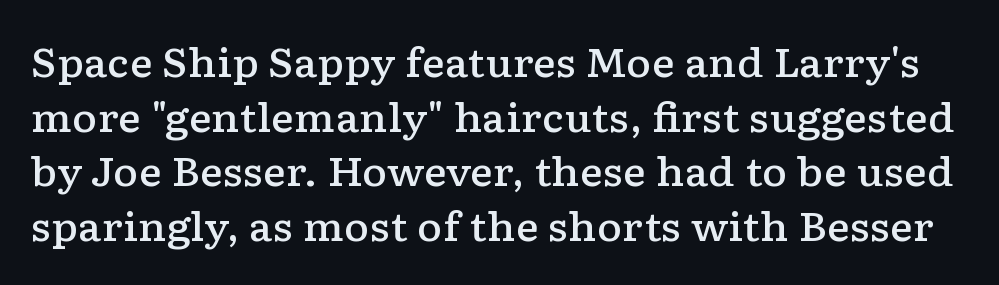
Tall strokes in this sample are plumb rather than angled. The characters display serif detailing at their extremities. Compared with typical paragraphs, the rows here are spaced about the same. Each letter keeps its own natural width here, so spacing adapts to shape.
